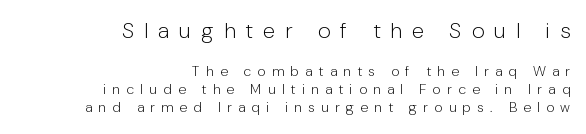
Rule under the text: the space is simply empty. The letters in the upper block stand taller than those in the block below. This is not heavy type; no bold has been used. A typesetter would mark this as roman, not italic. Glyph-to-glyph distance is far greater than everyday printed text.
